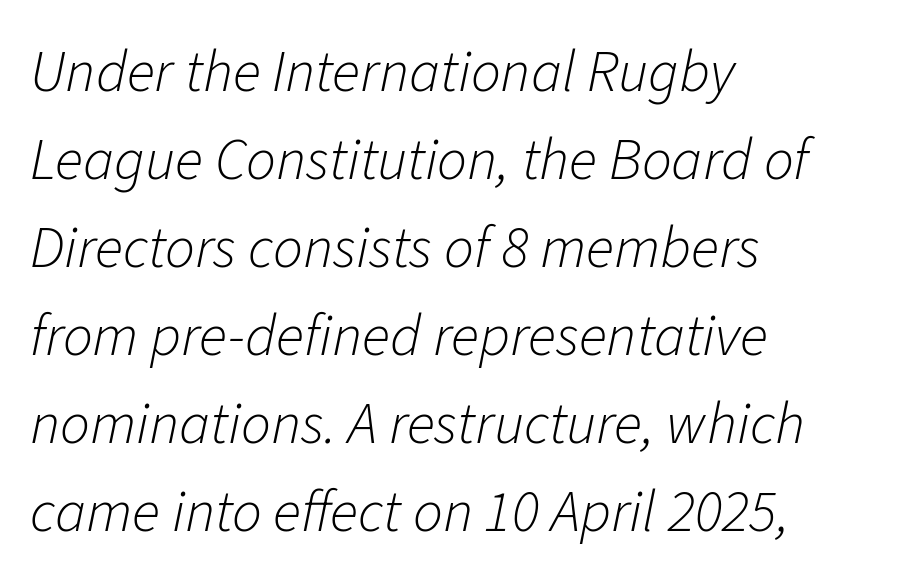
Q: Is the text bold? A: No.
Q: Is the text italic (slanted)? A: Yes, it leans right by about 11 degrees.
Q: Is the text underlined? A: No.
Q: How is the paragraph aligned? A: Left-aligned.
Q: Is the spacing between letters normal or unusually wide? A: Normal.
Q: Is the spacing between lines tight, normal or loose? A: Normal.
Q: Width (condensed, normal, or wide)? A: Normal.
Q: Stroke contrast? A: Low.
Q: x-height? A: Medium.
Q: Monospaced? A: No.
